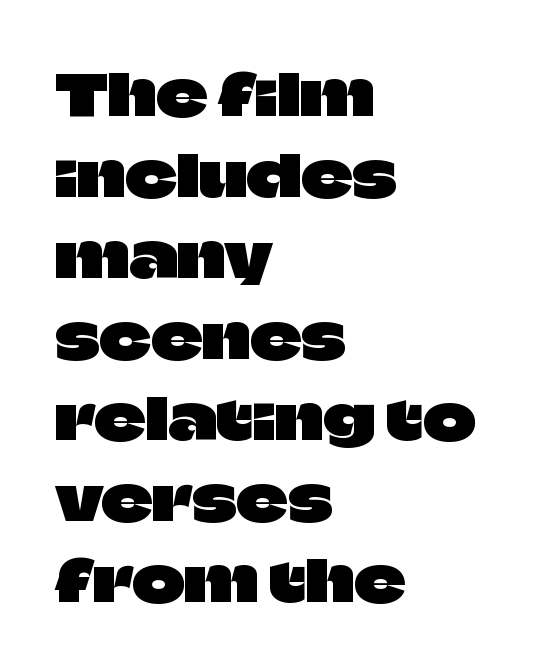
Q: Is the text italic (slanted)? A: No, it is upright.
Q: Is the typeface a serif or a sans-serif typeface? A: Sans-serif.
Q: Is the text underlined? A: No.
Q: How is the paragraph aligned? A: Left-aligned.
Q: Is the spacing between letters normal or unusually wide? A: Normal.
Q: Is the spacing between lines tight, normal or loose? A: Normal.
Q: Width (condensed, normal, or wide)? A: Normal.
Q: Stroke contrast? A: Low.
Q: x-height? A: Large.
Q: Monospaced? A: No.
